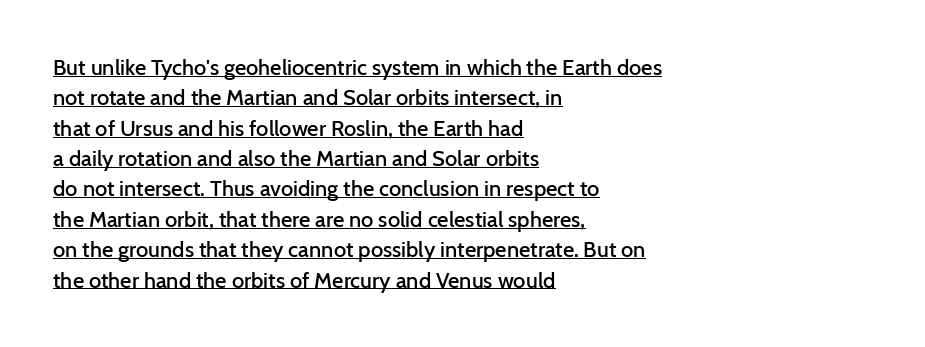
The image shows 22 px text type, upright; set left-aligned, normal line spacing (1.38x), normal letter spacing, underlined.
